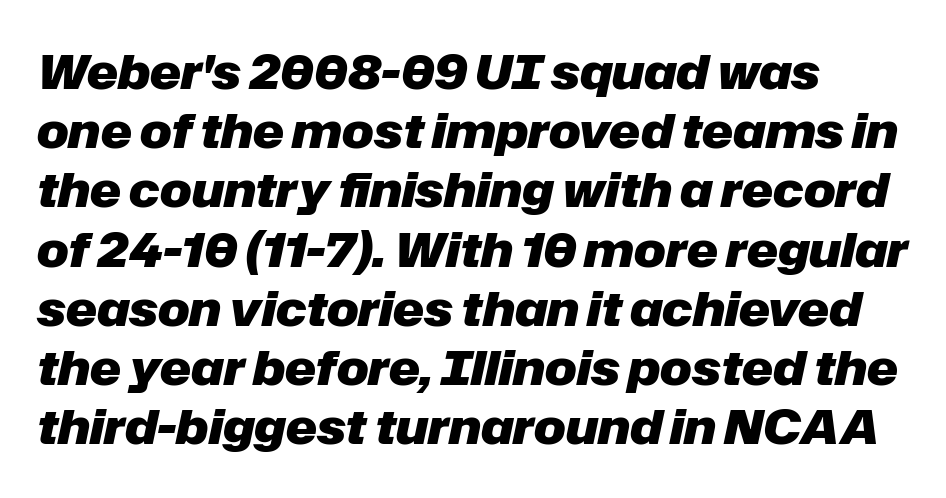
{"italic": "yes", "lean": "right", "slant_degrees": 12, "bold": "yes", "weight": "heavy", "width": "normal", "stroke_contrast": "low", "x_height": "medium", "monospaced": "no", "underline": "no", "align": "left", "line_spacing": "normal", "line_spacing_ratio": 1.26, "letter_spacing": "normal", "letter_spacing_em": 0.0, "glyph_px": 47}
